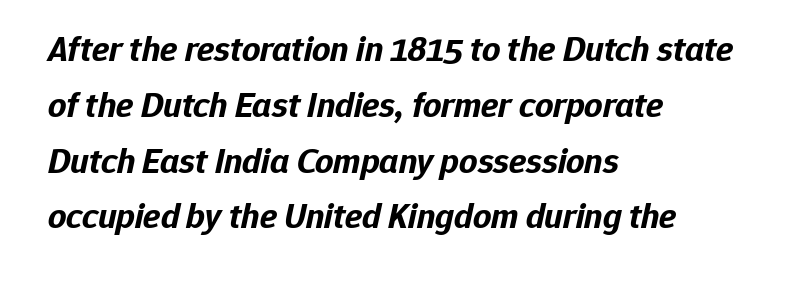
{"italic": "yes", "lean": "right", "slant_degrees": 12, "bold": "yes", "weight": "bold", "width": "normal", "stroke_contrast": "low", "x_height": "medium", "monospaced": "no", "underline": "no", "align": "left", "line_spacing": "normal", "line_spacing_ratio": 1.55, "letter_spacing": "normal", "letter_spacing_em": 0.0, "glyph_px": 36}
